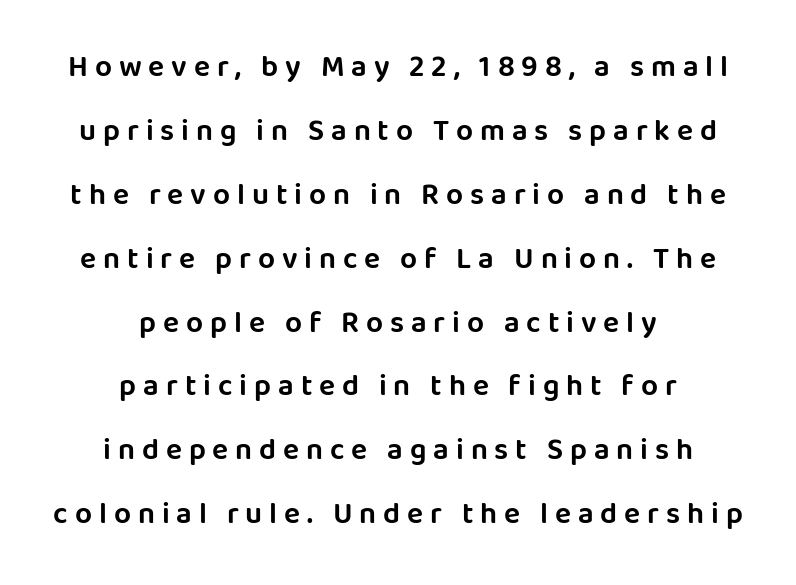
Q: Is the text italic (slanted)? A: No, it is upright.
Q: Is the typeface a serif or a sans-serif typeface? A: Sans-serif.
Q: Is the text underlined? A: No.
Q: How is the paragraph aligned? A: Centered.
Q: Is the spacing between letters normal or unusually wide? A: Unusually wide.
Q: Is the spacing between lines tight, normal or loose? A: Loose.
Q: Width (condensed, normal, or wide)? A: Normal.
Q: Stroke contrast? A: Low.
Q: x-height? A: Large.
Q: Monospaced? A: No.
